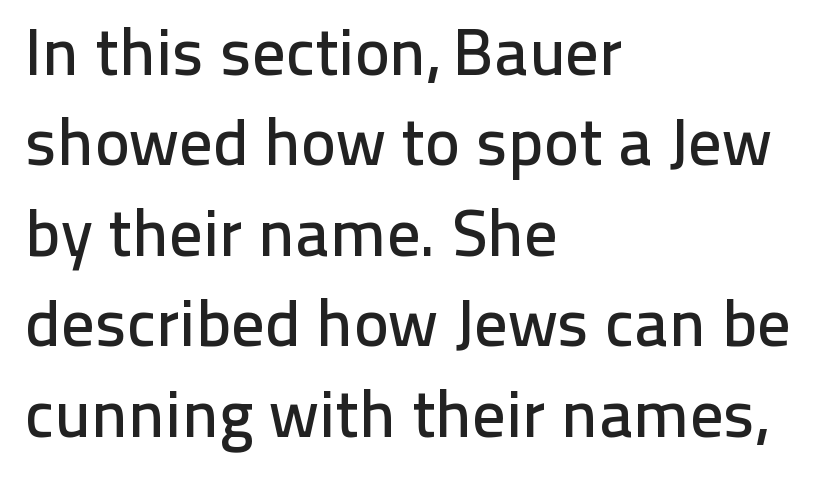
Q: Is the text italic (slanted)? A: No, it is upright.
Q: Is the typeface a serif or a sans-serif typeface? A: Sans-serif.
Q: Is the text underlined? A: No.
Q: How is the paragraph aligned? A: Left-aligned.
Q: Is the spacing between letters normal or unusually wide? A: Normal.
Q: Is the spacing between lines tight, normal or loose? A: Normal.
Q: Width (condensed, normal, or wide)? A: Normal.
Q: Stroke contrast? A: Low.
Q: x-height? A: Medium.
Q: Monospaced? A: No.
